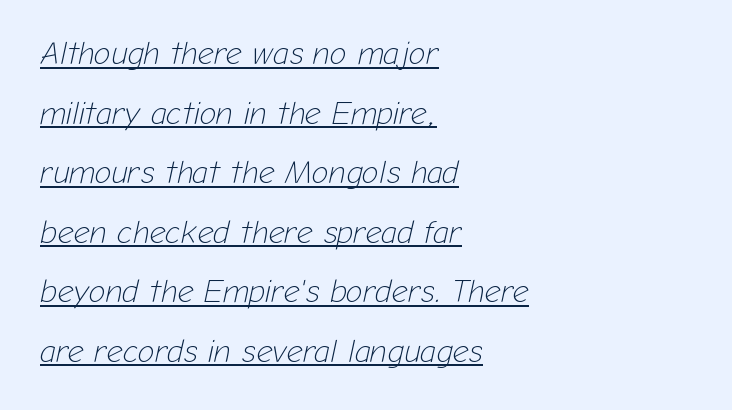
Q: Is the text bold? A: No.
Q: Is the text italic (slanted)? A: Yes, it leans right by about 12 degrees.
Q: Is the text underlined? A: Yes.
Q: How is the paragraph aligned? A: Left-aligned.
Q: Is the spacing between letters normal or unusually wide? A: Normal.
Q: Width (condensed, normal, or wide)? A: Normal.
Q: Stroke contrast? A: Low.
Q: x-height? A: Medium.
Q: Monospaced? A: No.
